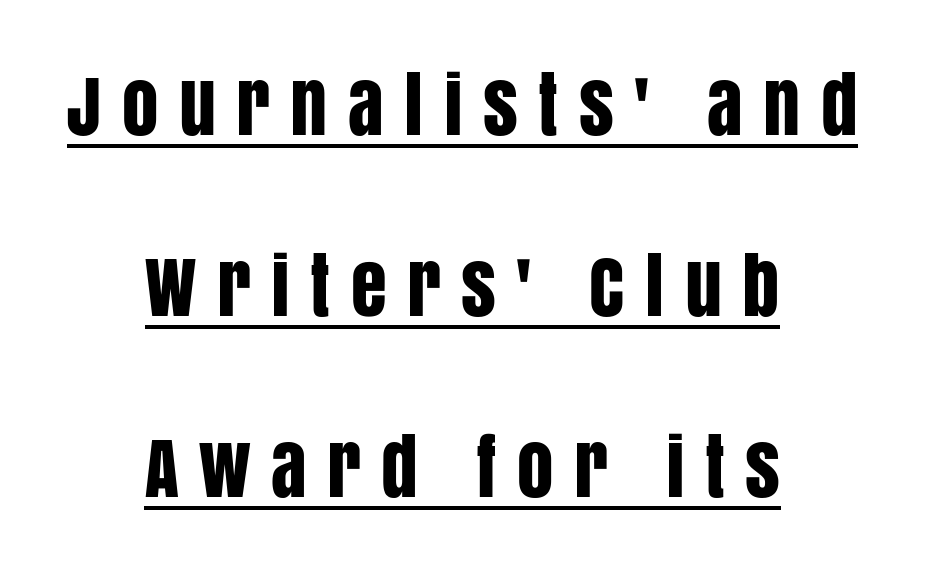
Q: Is the text italic (slanted)? A: No, it is upright.
Q: Is the typeface a serif or a sans-serif typeface? A: Sans-serif.
Q: Is the text underlined? A: Yes.
Q: How is the paragraph aligned? A: Centered.
Q: Is the spacing between letters normal or unusually wide? A: Unusually wide.
Q: Is the spacing between lines tight, normal or loose? A: Loose.
Q: Width (condensed, normal, or wide)? A: Condensed.
Q: Stroke contrast? A: Low.
Q: x-height? A: Large.
Q: Monospaced? A: No.
